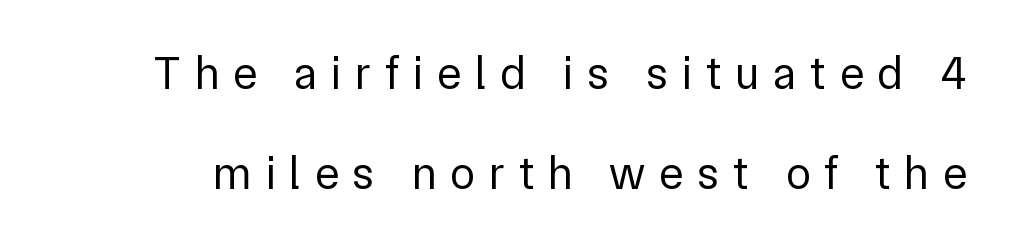
{"serif": "no", "italic": "no", "bold": "no", "weight": "regular", "width": "normal", "stroke_contrast": "low", "x_height": "medium", "monospaced": "no", "underline": "no", "line_spacing": "loose", "line_spacing_ratio": 2.17, "letter_spacing": "wide", "letter_spacing_em": 0.3, "glyph_px": 46}
